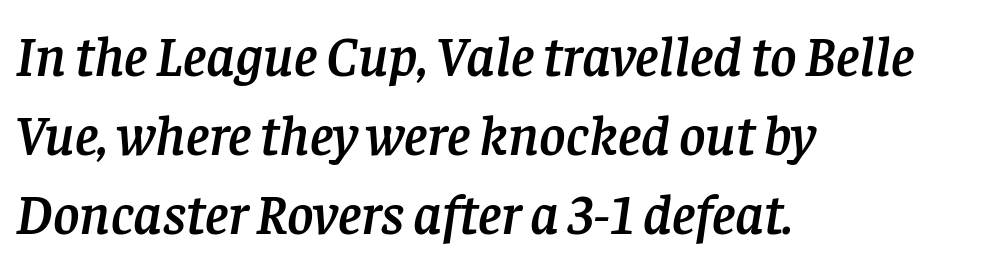
{"serif": "yes", "italic": "yes", "lean": "right", "slant_degrees": 8, "width": "normal", "stroke_contrast": "low", "x_height": "large", "monospaced": "no", "underline": "no", "align": "left", "line_spacing": "normal", "line_spacing_ratio": 1.39, "letter_spacing": "normal", "letter_spacing_em": 0.0, "glyph_px": 57}
